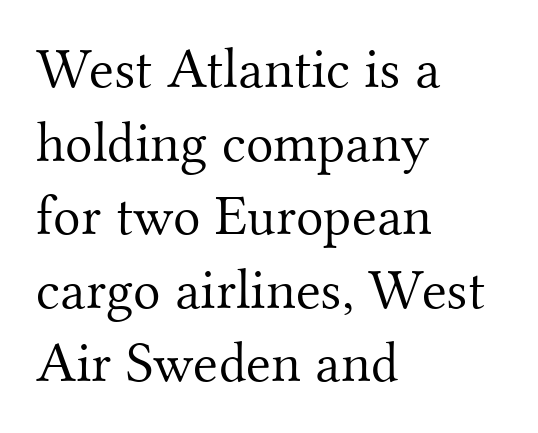
The image shows 57 px light serif type, upright; set left-aligned, normal line spacing (1.29x), normal letter spacing, not underlined; medium stroke contrast and a small x-height.
